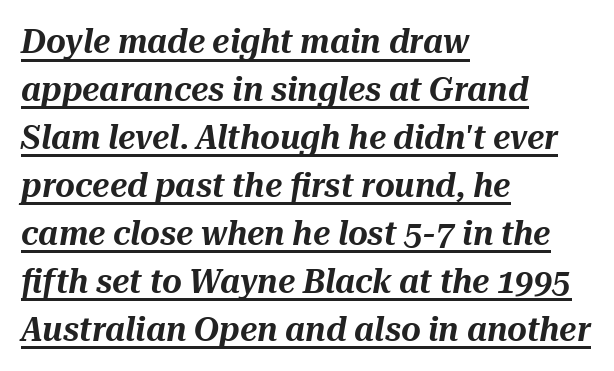
Q: Is the text italic (slanted)? A: Yes, it leans right by about 10 degrees.
Q: Is the text underlined? A: Yes.
Q: How is the paragraph aligned? A: Left-aligned.
Q: Is the spacing between letters normal or unusually wide? A: Normal.
Q: Is the spacing between lines tight, normal or loose? A: Normal.
Q: Width (condensed, normal, or wide)? A: Normal.
Q: Stroke contrast? A: Medium.
Q: x-height? A: Medium.
Q: Monospaced? A: No.
